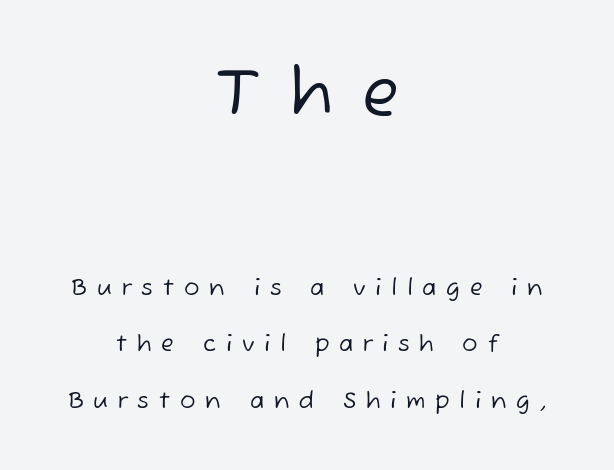
{"serif": "no", "bold": "no", "weight": "regular", "width": "normal", "stroke_contrast": "low", "x_height": "medium", "monospaced": "no", "underline": "no", "align": "center", "line_spacing": "loose", "line_spacing_ratio": 2.45, "letter_spacing": "wide", "letter_spacing_em": 0.43, "larger_block": "first", "size_ratio": 2.96, "glyph_px": 68}
